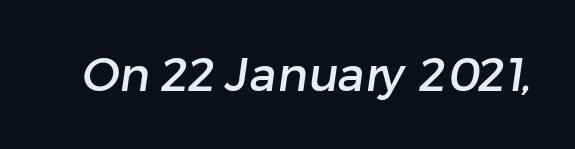
Stroke terminals: plain, sans-serif. Standard letterfit; no display-style spreading of the glyphs. Think of a printed novel: that variable character pitch is what you see here. Each row of text sits above clean, open space.
